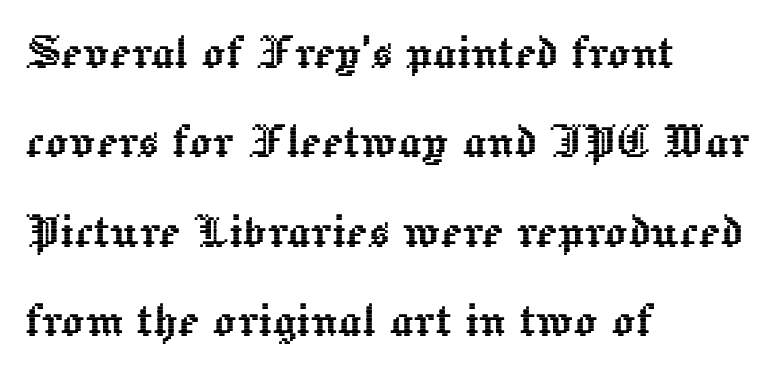
Q: Is the text italic (slanted)? A: No, it is upright.
Q: Is the text underlined? A: No.
Q: How is the paragraph aligned? A: Left-aligned.
Q: Is the spacing between letters normal or unusually wide? A: Normal.
Q: Is the spacing between lines tight, normal or loose? A: Normal.
Q: Width (condensed, normal, or wide)? A: Normal.
Q: x-height? A: Medium.
Q: Monospaced? A: No.
